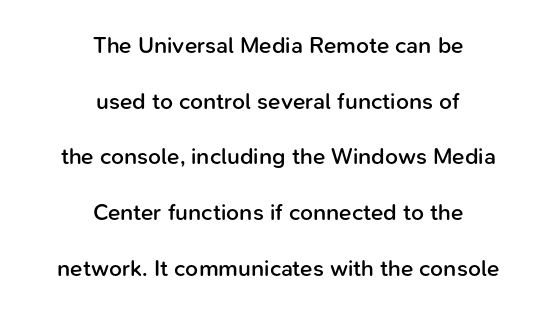
Q: Is the text bold? A: Semi-bold.
Q: Is the text italic (slanted)? A: No, it is upright.
Q: Is the text underlined? A: No.
Q: How is the paragraph aligned? A: Centered.
Q: Is the spacing between letters normal or unusually wide? A: Normal.
Q: Is the spacing between lines tight, normal or loose? A: Loose.
